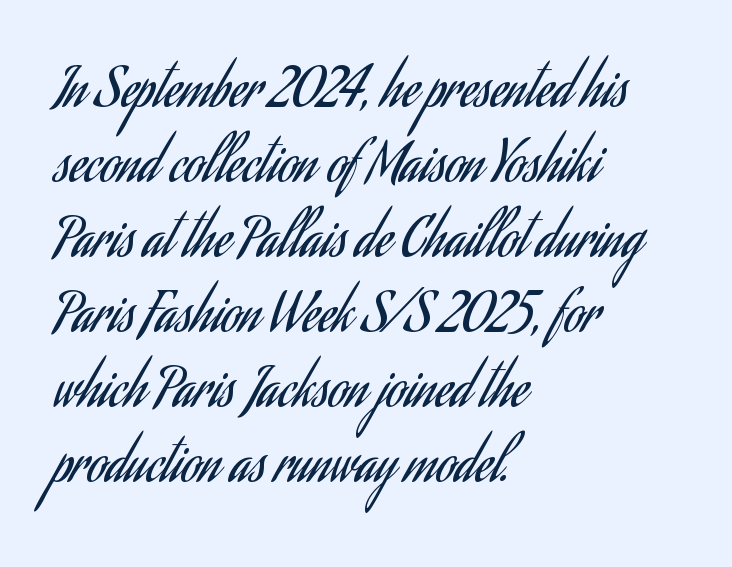
{"serif": "no", "bold": "no", "weight": "regular", "width": "condensed", "stroke_contrast": "low", "x_height": "small", "monospaced": "no", "underline": "no", "align": "left", "line_spacing": "normal", "line_spacing_ratio": 1.39, "letter_spacing": "normal", "letter_spacing_em": 0.0, "glyph_px": 54}
